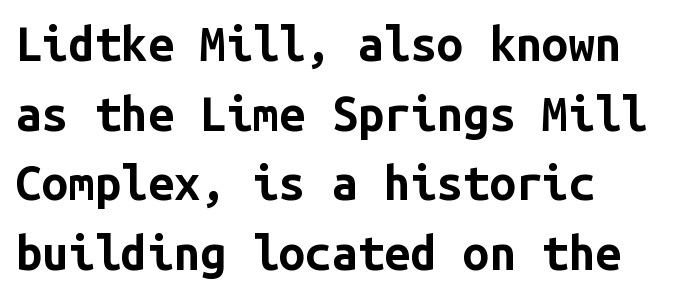
{"serif": "no", "italic": "no", "bold": "yes", "weight": "bold", "width": "normal", "stroke_contrast": "low", "x_height": "medium", "monospaced": "yes", "underline": "no", "align": "left", "line_spacing": "normal", "line_spacing_ratio": 1.48, "letter_spacing": "normal", "letter_spacing_em": 0.0, "glyph_px": 47}
